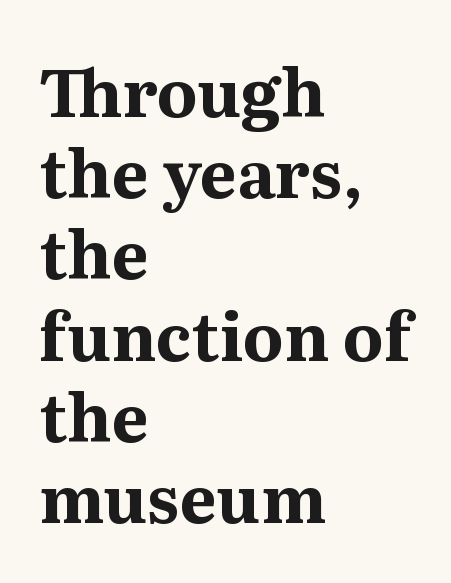
{"serif": "yes", "italic": "no", "bold": "yes", "weight": "bold", "width": "normal", "stroke_contrast": "medium", "x_height": "medium", "monospaced": "no", "underline": "no", "align": "left", "line_spacing_ratio": 1.23, "letter_spacing": "normal", "letter_spacing_em": 0.0, "glyph_px": 66}
